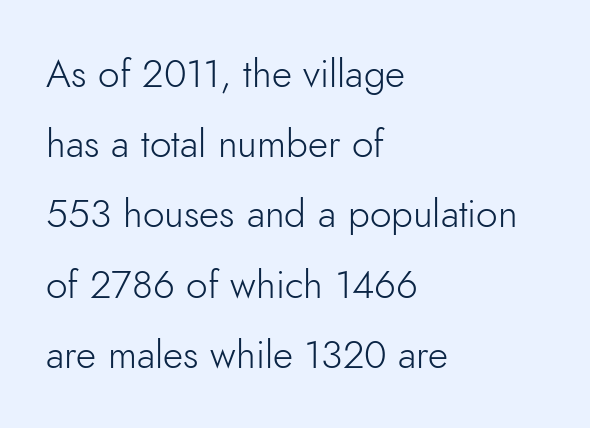
Check the space under the baseline: it is left empty. Short and long lines alike share a common starting point at left. Serifs: no, the terminals of the letterforms are clean. This is the regular roman posture of the typeface. Is this a heavy cut? Hardly; it is regular or lighter.
